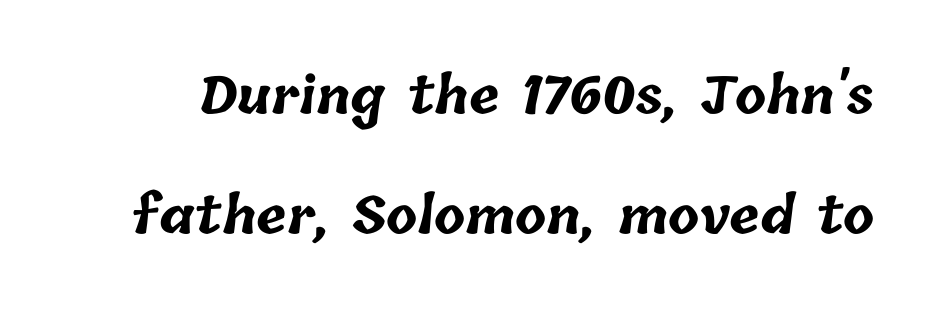
The image shows 51 px bold type; set loose line spacing (2.36x), normal letter spacing, not underlined; low stroke contrast and a medium x-height.
